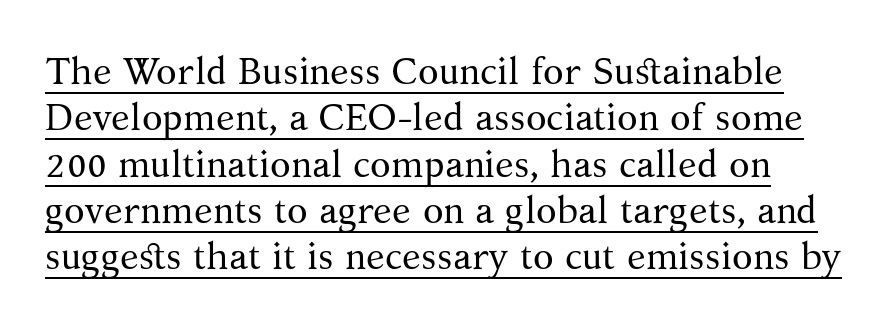
The image shows 38 px regular-weight serif type, upright; set line spacing 1.22x, normal letter spacing, underlined; medium stroke contrast and a medium x-height.
